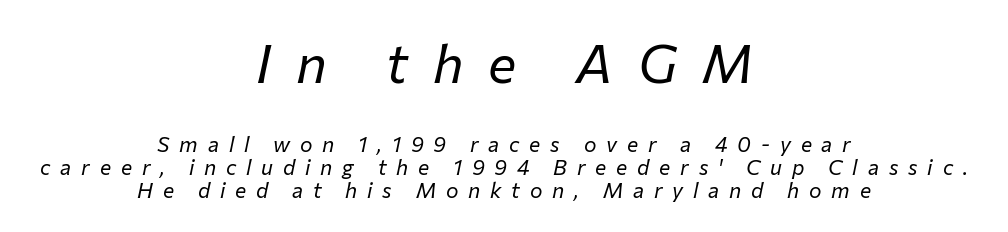
The image shows 53 px regular-weight type, italic (leaning right); set centered, tight line spacing (1.1x), unusually wide letter spacing (+0.47 em), not underlined; the first (top) block is 2.52x larger; low stroke contrast and a medium x-height.
